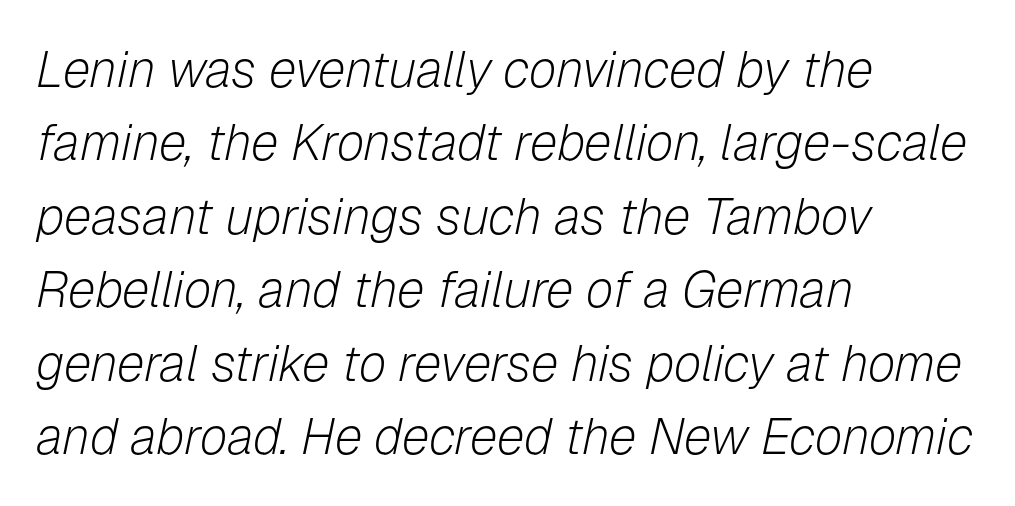
The image shows 50 px light type, italic (leaning right); set left-aligned, normal line spacing (1.47x), normal letter spacing, not underlined; low stroke contrast and a medium x-height.
